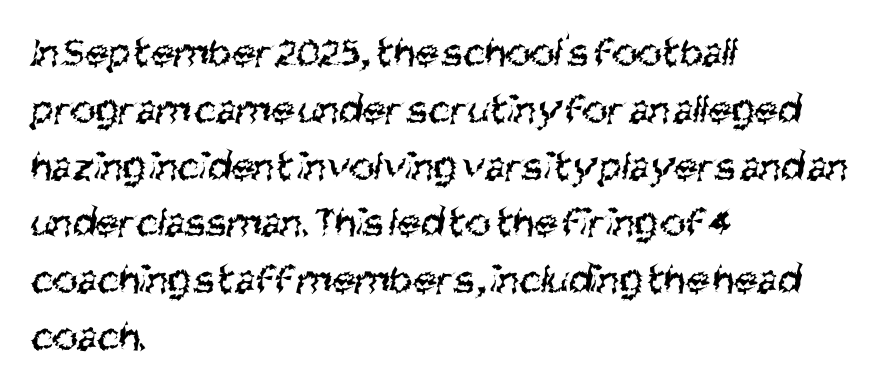
The image shows 43 px regular-weight, condensed sans-serif type; set left-aligned, normal line spacing (1.32x), normal letter spacing, not underlined; medium stroke contrast and a large x-height.
